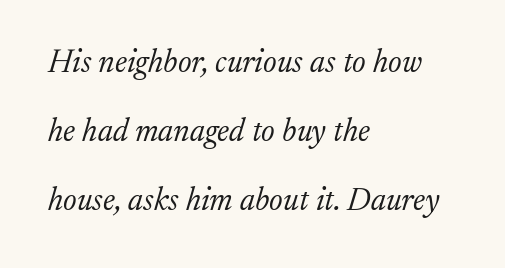
{"serif": "yes", "italic": "yes", "lean": "right", "slant_degrees": 17, "bold": "no", "weight": "light", "width": "normal", "stroke_contrast": "low", "x_height": "medium", "monospaced": "no", "underline": "no", "align": "left", "line_spacing": "loose", "line_spacing_ratio": 2.16, "letter_spacing": "normal", "letter_spacing_em": 0.0, "glyph_px": 32}
